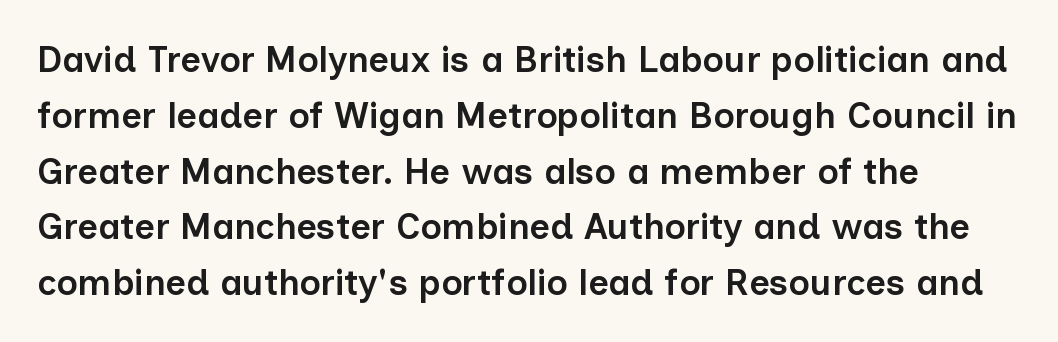
Honestly, the letter spacing is just normal — you wouldn't notice it. Firm but not heavy-handed strokes: this text is semibold. This rendering uses left alignment, leaving the right contour irregular. Quick note: underline off.
